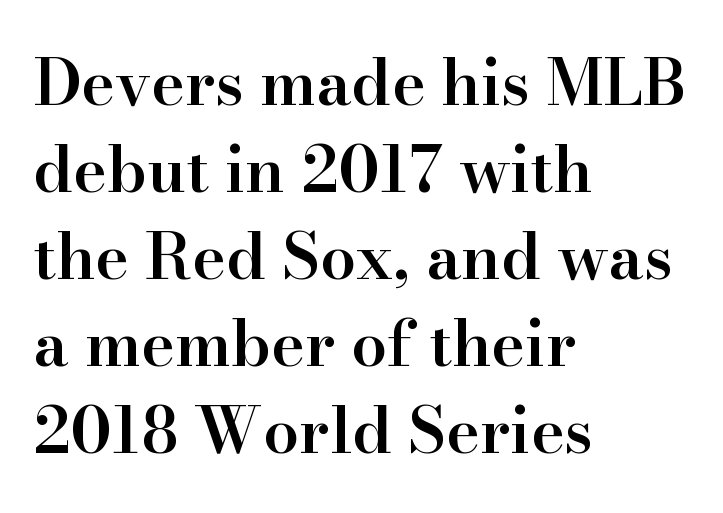
Is the block centered? No — it sits flush against the left margin. Old-style or modern, the face here clearly has serifs. Varying glyph widths throughout — classic text-font behaviour. The passage shown stacks its lines at a standard gap. Any mark beneath the type? The region is blank.
